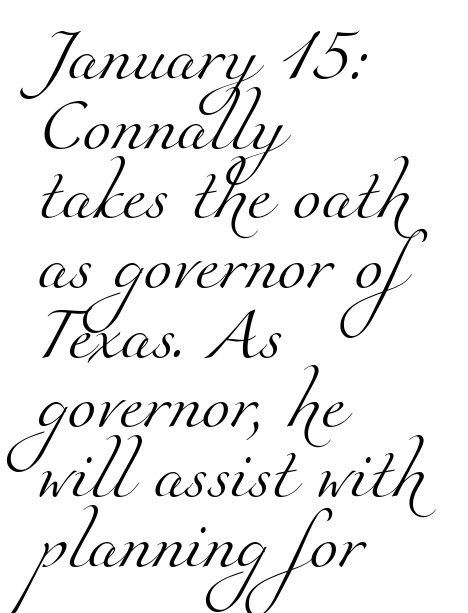
The image shows 52 px light serif type; set left-aligned, normal line spacing (1.34x), normal letter spacing, not underlined; medium stroke contrast and a small x-height.
